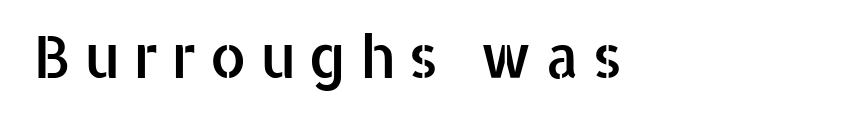
{"serif": "no", "italic": "no", "width": "normal", "stroke_contrast": "low", "x_height": "medium", "monospaced": "no", "underline": "no", "letter_spacing": "wide", "letter_spacing_em": 0.21, "glyph_px": 59}
